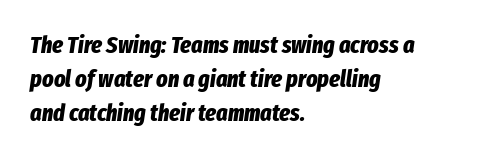
In terms of leading, this rendering sits right in the middle. Short and long lines alike share a common starting point at left. Summary of weight: heavy, a full bold. Check the space under the baseline: it is left empty. In terms of letterspacing, this is plain default setting.
